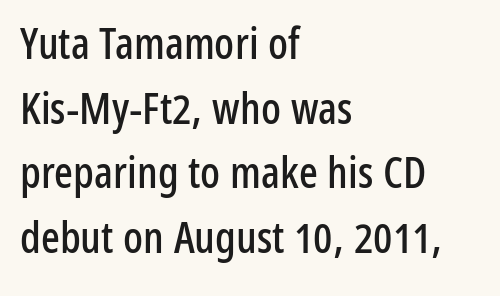
This sample has the flowing, uneven cadence of proportional lettering. Every stem runs plumb, perpendicular to the baseline. Caption: multi-line text, flush left, ragged right. Decoration check: the copy has no underline.
